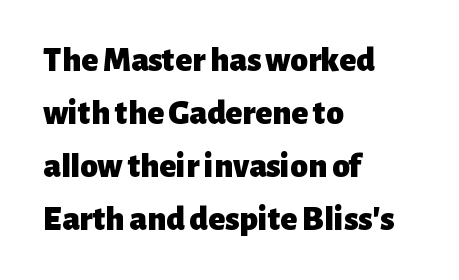
{"serif": "no", "italic": "no", "bold": "yes", "weight": "heavy", "width": "normal", "stroke_contrast": "low", "x_height": "medium", "monospaced": "no", "underline": "no", "align": "left", "line_spacing": "normal", "line_spacing_ratio": 1.51, "letter_spacing": "normal", "letter_spacing_em": 0.0, "glyph_px": 35}
